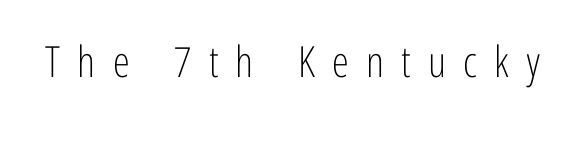
The rendering inserts visible extra space after every character. The letters stand upright; this is a roman face. Bold? No — there's no thickening of the strokes. Nobody drew a line under any word here. Proportional: the letters do not fall into vertical columns. Typographically, this falls in the sans-serif category.
